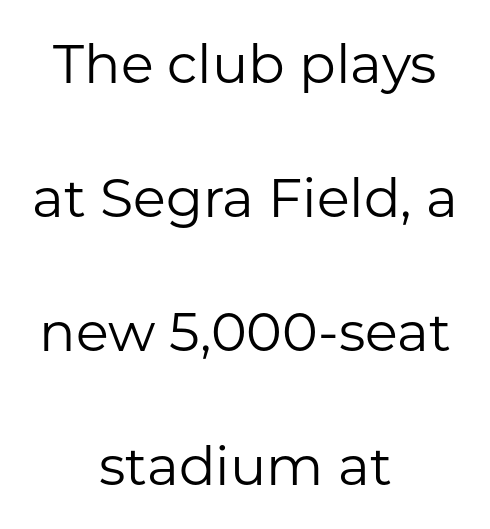
Q: Is the text bold? A: No.
Q: Is the text italic (slanted)? A: No, it is upright.
Q: Is the typeface a serif or a sans-serif typeface? A: Sans-serif.
Q: Is the text underlined? A: No.
Q: How is the paragraph aligned? A: Centered.
Q: Is the spacing between letters normal or unusually wide? A: Normal.
Q: Is the spacing between lines tight, normal or loose? A: Loose.
Q: Width (condensed, normal, or wide)? A: Normal.
Q: Stroke contrast? A: Low.
Q: x-height? A: Medium.
Q: Monospaced? A: No.
